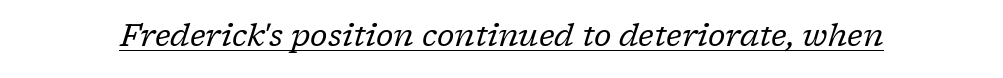
{"serif": "yes", "italic": "yes", "lean": "right", "slant_degrees": 17, "bold": "no", "weight": "regular", "width": "normal", "stroke_contrast": "low", "x_height": "medium", "monospaced": "no", "underline": "yes", "letter_spacing": "normal", "letter_spacing_em": 0.0, "glyph_px": 31}
